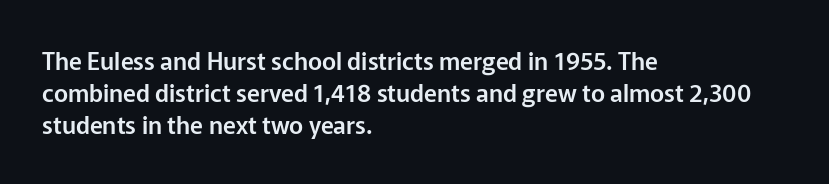
The image shows 24 px text type, upright; set left-aligned, normal line spacing (1.34x), normal letter spacing, not underlined.
